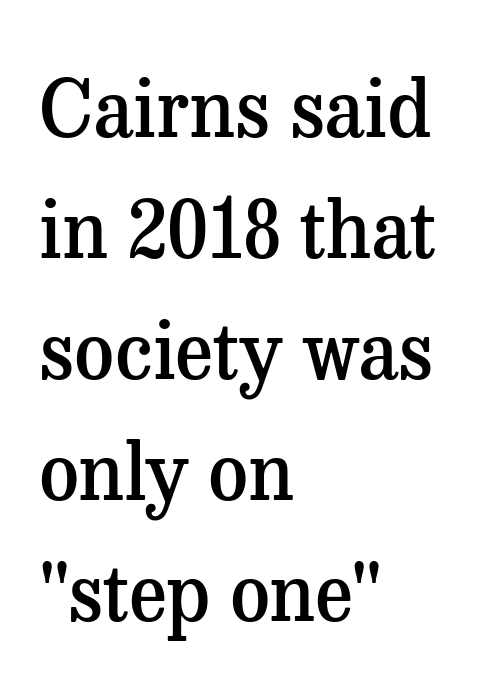
The image shows 78 px semibold serif type, upright; set left-aligned, normal line spacing (1.55x), normal letter spacing, not underlined; medium stroke contrast and a medium x-height.
